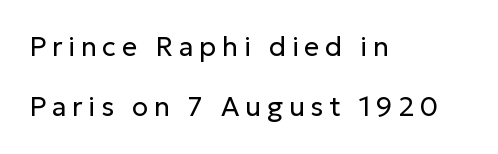
Descender tails drop into unmarked territory. How would I describe the line gaps? Wide and relaxed. The font's upright variant was chosen for this text. This sample uses expanded letter spacing, leaving extra air between glyphs.
